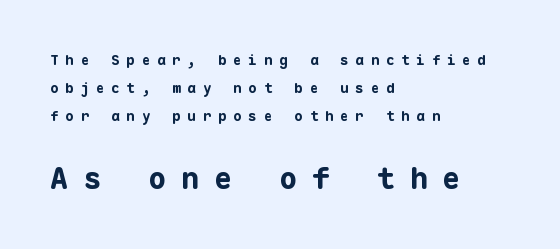
{"serif": "no", "italic": "no", "bold": "yes", "weight": "bold", "width": "normal", "stroke_contrast": "low", "x_height": "medium", "monospaced": "yes", "underline": "no", "align": "left", "line_spacing": "loose", "line_spacing_ratio": 2.01, "letter_spacing": "wide", "letter_spacing_em": 0.49, "larger_block": "second", "size_ratio": 2.14, "glyph_px": 30}
